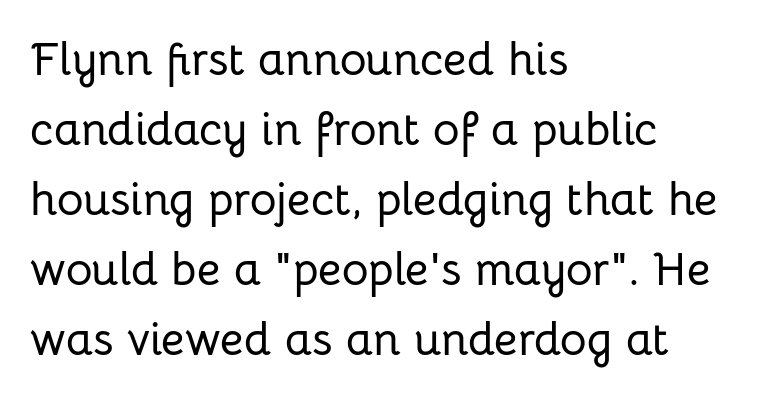
{"serif": "no", "italic": "no", "width": "normal", "stroke_contrast": "low", "x_height": "medium", "monospaced": "no", "underline": "no", "align": "left", "line_spacing": "normal", "line_spacing_ratio": 1.52, "letter_spacing": "normal", "letter_spacing_em": 0.0, "glyph_px": 46}
